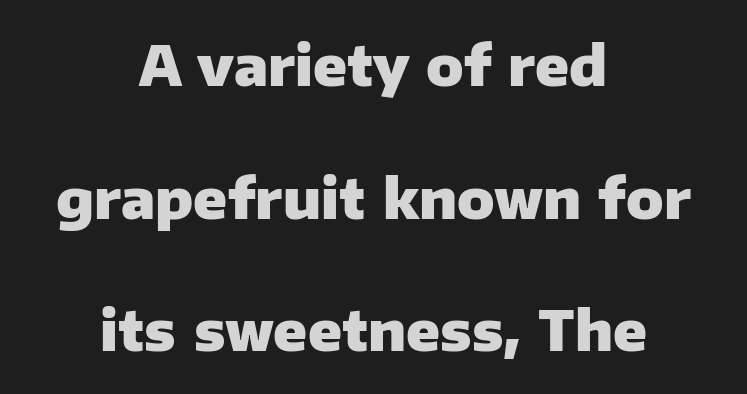
Chunky letters — that's bold for sure. Is this a fixed-width face? No — the glyphs have proportional, varying widths. The rendering shows plain stroke endings on the letterforms — a sans-serif design. Does the lettering tilt? It doesn't — this is upright. Layout note: lines centered.
